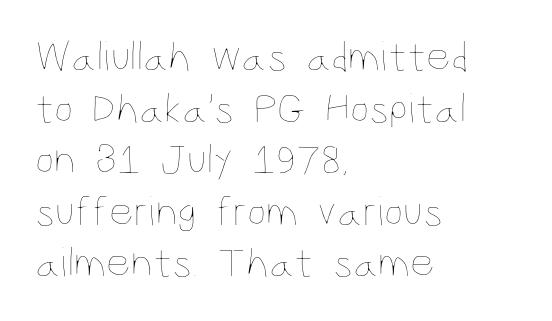
The image shows 43 px thin, condensed type, upright; set left-aligned, line spacing 1.2x, normal letter spacing, not underlined; low stroke contrast and a large x-height.
